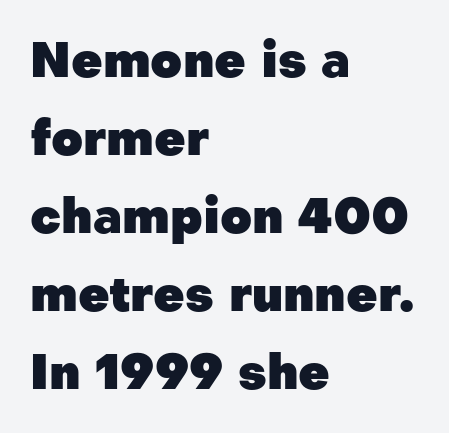
In terms of letterspacing, this is plain default setting. These lines were composed using upright roman letters. The designer went with a sans here, leaving each stem footless. Left-aligned paragraph, ragged on the right. Character widths vary here, with narrow letters taking less room than wide ones.
